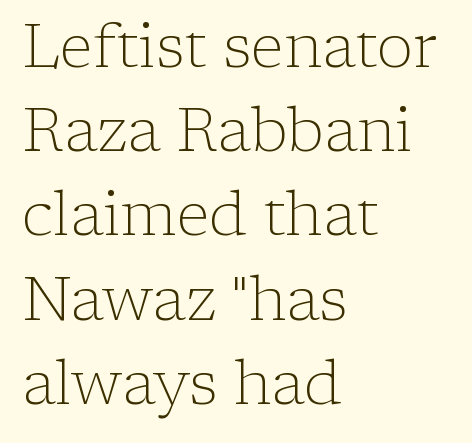
The image shows 61 px light serif type, upright; set left-aligned, normal line spacing (1.38x), normal letter spacing, not underlined; low stroke contrast and a medium x-height.
